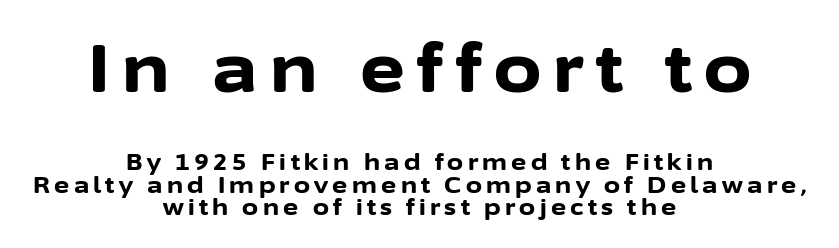
The glyphs are unaccompanied by any horizontal stroke below them. Notice how the stems are strictly vertical — no italics here. Each letter keeps its own natural width here, so spacing adapts to shape. Each glyph is drawn with heavy, bold strokes. The compositor balanced each line on the midline. The initial chunk of copy outweighs the following chunk in type size.
